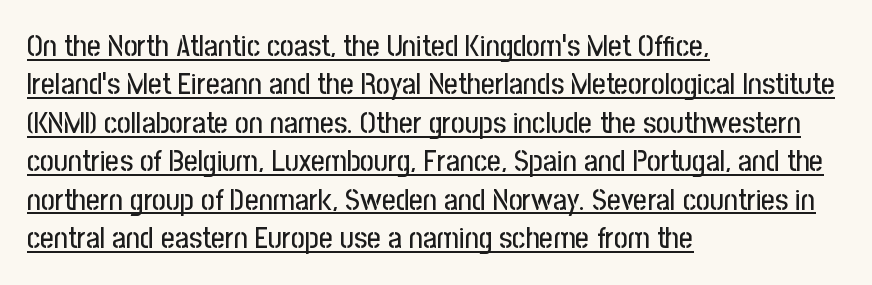
Q: Is the text italic (slanted)? A: No, it is upright.
Q: Is the typeface a serif or a sans-serif typeface? A: Sans-serif.
Q: Is the text underlined? A: Yes.
Q: How is the paragraph aligned? A: Left-aligned.
Q: Is the spacing between letters normal or unusually wide? A: Normal.
Q: Is the spacing between lines tight, normal or loose? A: Normal.
Q: Width (condensed, normal, or wide)? A: Condensed.
Q: Stroke contrast? A: Low.
Q: x-height? A: Medium.
Q: Monospaced? A: No.
